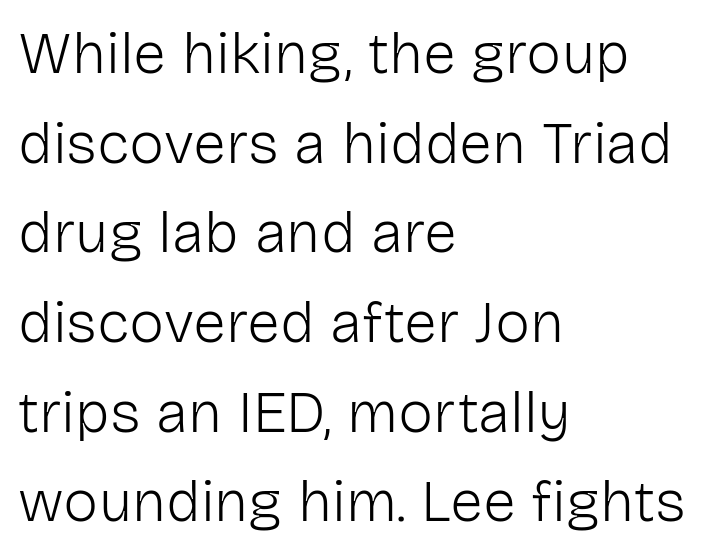
The image shows 59 px light sans-serif type, upright; set left-aligned, normal line spacing (1.52x), normal letter spacing, not underlined; low stroke contrast and a medium x-height.
